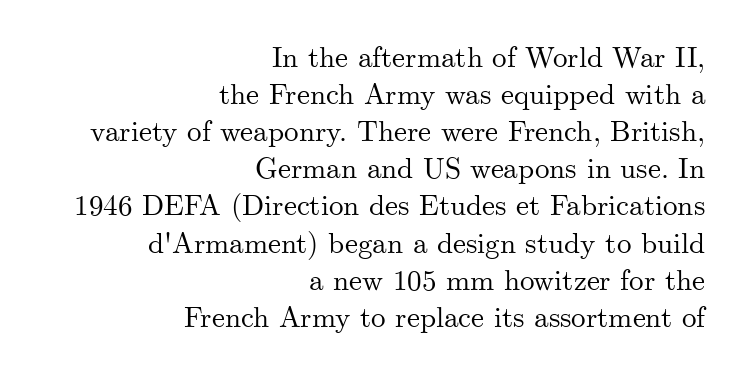
Teacher's note: observe the even right margin — that is flush-right alignment. Yep, those are serifs on the letters. Observe the ordinary spacing: letters are neighbours, not strangers. This is the regular roman posture of the typeface. Looks like regular typesetting: each glyph gets only the width it needs. Quick note: underline off.
